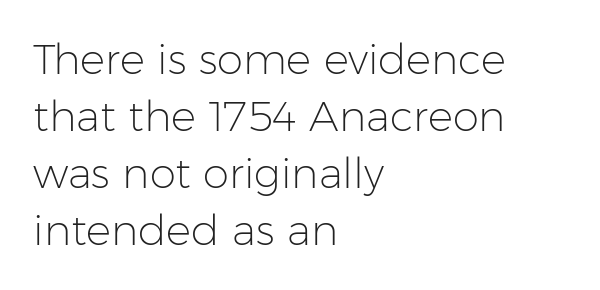
{"serif": "no", "italic": "no", "bold": "no", "weight": "light", "width": "normal", "stroke_contrast": "low", "x_height": "medium", "monospaced": "no", "underline": "no", "align": "left", "line_spacing": "normal", "line_spacing_ratio": 1.36, "letter_spacing": "normal", "letter_spacing_em": 0.0, "glyph_px": 42}
